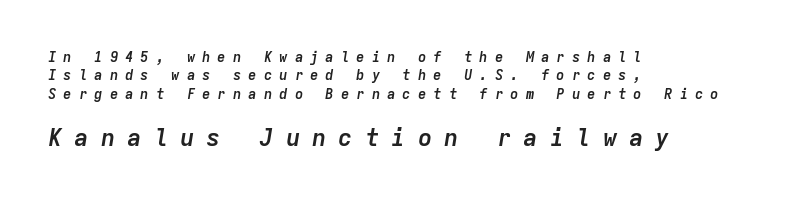
Q: Is the text bold? A: Yes.
Q: Is the text italic (slanted)? A: Yes, it leans right by about 9 degrees.
Q: Is the text underlined? A: No.
Q: How is the paragraph aligned? A: Left-aligned.
Q: Is the spacing between letters normal or unusually wide? A: Unusually wide.
Q: Is the spacing between lines tight, normal or loose? A: Normal.
Q: Which block of text is set in a larger size, the first (top) or the second (bottom)? A: The second (bottom) one.
